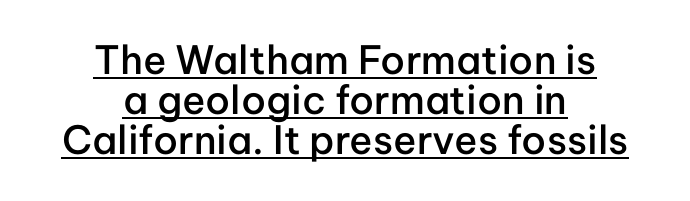
{"serif": "no", "italic": "no", "bold": "semi", "weight": "semibold", "width": "normal", "stroke_contrast": "low", "x_height": "medium", "monospaced": "no", "underline": "yes", "align": "center", "line_spacing": "tight", "line_spacing_ratio": 1.03, "letter_spacing": "normal", "letter_spacing_em": 0.0, "glyph_px": 39}
